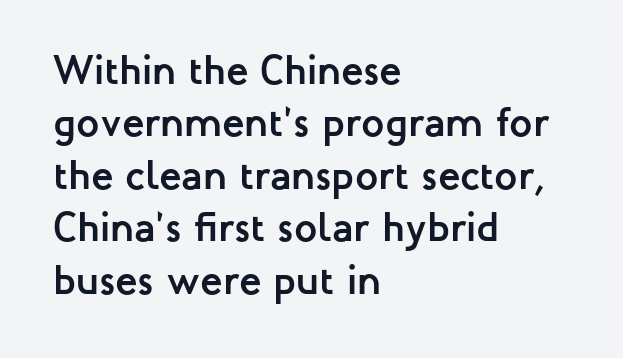
The image shows 41 px semibold sans-serif type, upright; set left-aligned, normal line spacing (1.28x), normal letter spacing, not underlined; low stroke contrast and a medium x-height.
